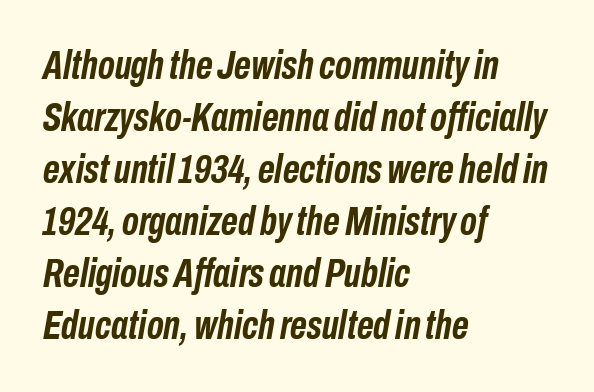
The string is rendered with underlining switched off. Compared with typical paragraphs, the rows here are spaced about the same. The paragraph shown leans on its left margin. A typesetter would call this proportional, since set widths differ per character.
